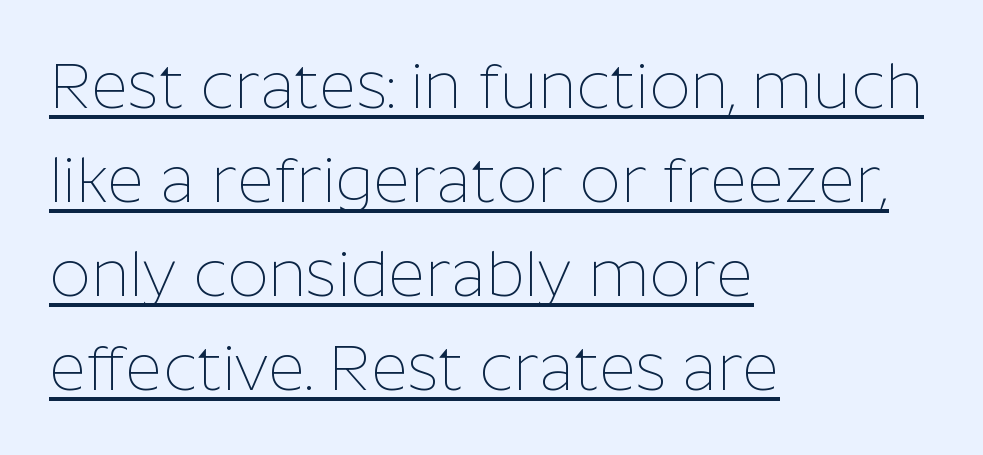
This sample carries an underscore along the baseline area. If you drew a line through each stem, it would be perfectly vertical. Is this a fixed-width face? No — the glyphs have proportional, varying widths. The text block is weighted toward the left margin, trailing off unevenly rightward. The font family rendered here belongs to the sans-serif group.
